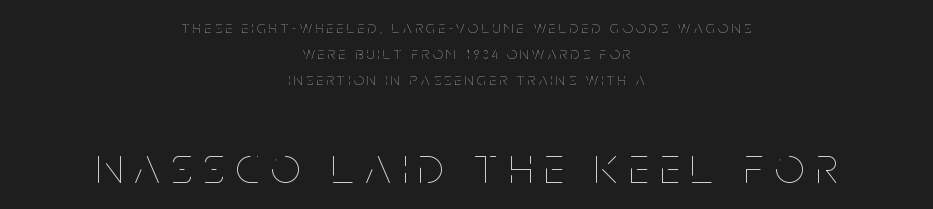
The image shows 52 px thin, condensed type, upright; set centered, normal line spacing (1.53x), unusually wide letter spacing (+0.22 em), not underlined; the second (bottom) block is 3.06x larger; low stroke contrast and a large x-height.
